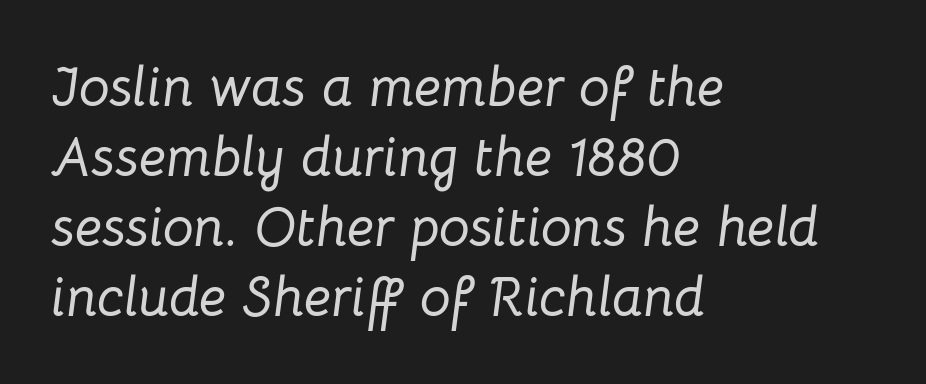
The image shows 55 px text type, italic (leaning right); set left-aligned, normal line spacing (1.27x), normal letter spacing, not underlined; low stroke contrast and a medium x-height.
